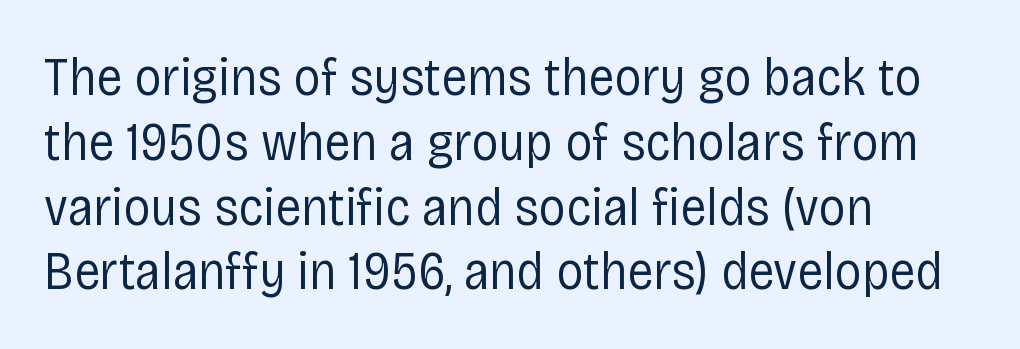
{"serif": "no", "italic": "no", "bold": "no", "weight": "regular", "width": "condensed", "stroke_contrast": "low", "x_height": "large", "monospaced": "no", "underline": "no", "align": "left", "line_spacing_ratio": 1.2, "letter_spacing": "normal", "letter_spacing_em": 0.0, "glyph_px": 54}
